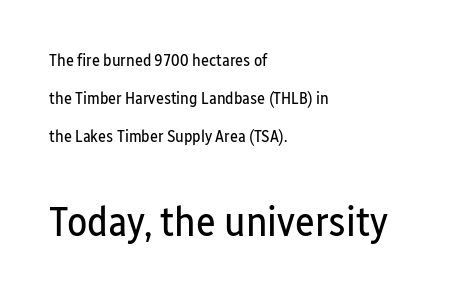
Q: Is the text bold? A: No.
Q: Is the text italic (slanted)? A: No, it is upright.
Q: Is the typeface a serif or a sans-serif typeface? A: Sans-serif.
Q: Is the text underlined? A: No.
Q: How is the paragraph aligned? A: Left-aligned.
Q: Is the spacing between letters normal or unusually wide? A: Normal.
Q: Is the spacing between lines tight, normal or loose? A: Loose.
Q: Which block of text is set in a larger size, the first (top) or the second (bottom)? A: The second (bottom) one.
Q: Width (condensed, normal, or wide)? A: Condensed.
Q: Stroke contrast? A: Low.
Q: x-height? A: Medium.
Q: Monospaced? A: No.
